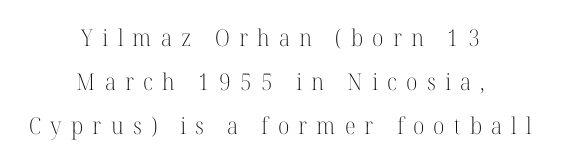
The image shows 23 px text type, upright; set centered, loose line spacing (1.92x), unusually wide letter spacing (+0.4 em), not underlined.
